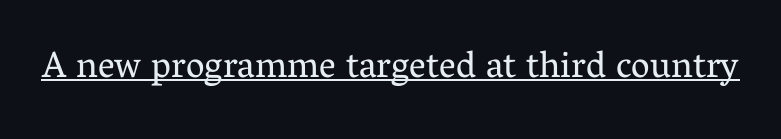
The image shows 37 px regular-weight serif type, upright; set normal letter spacing, underlined; medium stroke contrast and a medium x-height.
